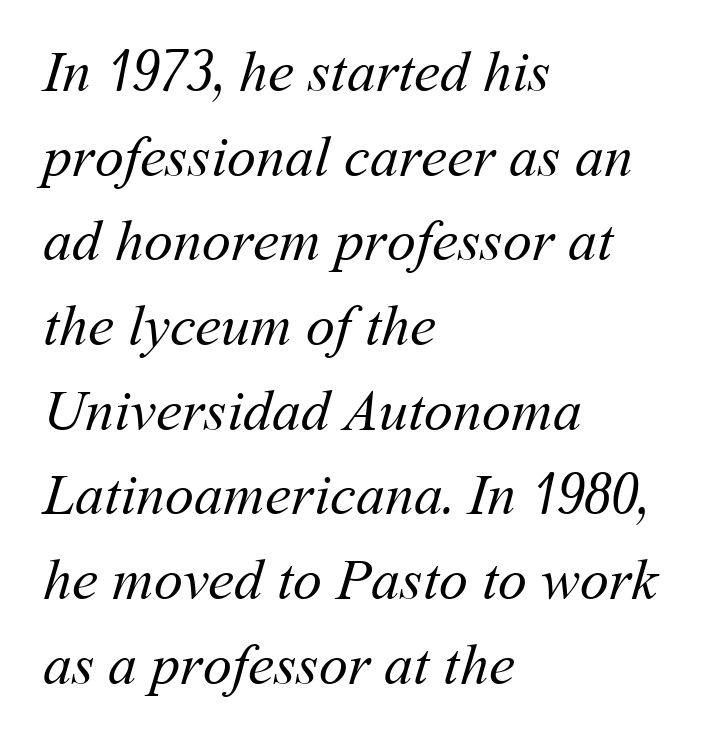
The compositor pushed each line to the left boundary. These lines sit exactly where default settings would place them. Character widths vary here, with narrow letters taking less room than wide ones. Honestly, there is no underline to notice here at all. Stems here are at most as thick as an everyday book face.
